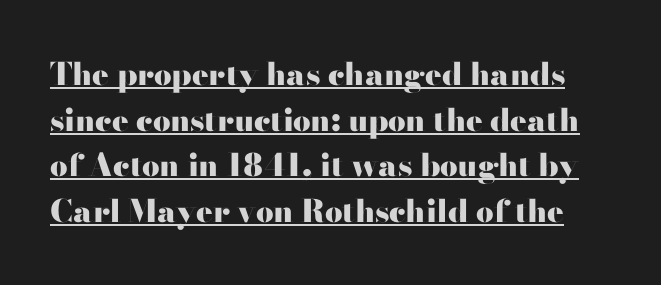
The rendering uses a moderate line-height, typical for paragraphs. Caption: lettering with a line underneath. Grotesque or geometric, the face here clearly has no serifs. Caption: standard tracking, unaltered. Proportional: the letters do not fall into vertical columns. Style check: upright.
